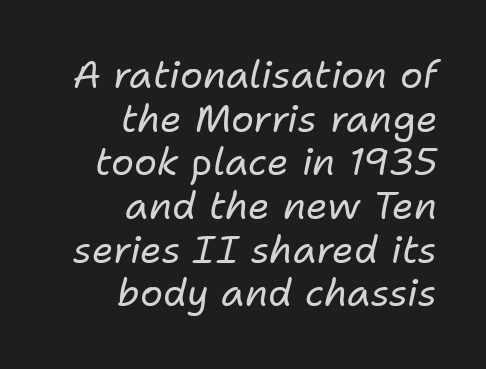
Looks like regular typesetting: each glyph gets only the width it needs. Clear beneath every line of the passage. Italic: yes, the glyphs are oblique. Stems here are at most as thick as an everyday book face. Interline gaps are noticeably narrow in this sample. Line endings align vertically; line beginnings do not.
